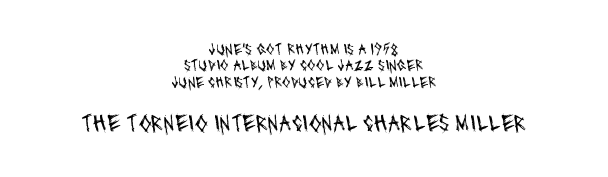
The letters in the lower block stand taller than those in the block above. The typesetter chose a symmetrical, centered arrangement here. Closely set lines give the paragraph a compact silhouette. The passage shown has conventional tracking throughout.
